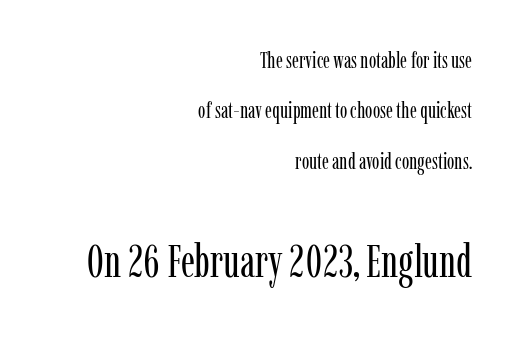
{"serif": "yes", "italic": "no", "bold": "no", "weight": "regular", "width": "condensed", "stroke_contrast": "low", "x_height": "medium", "monospaced": "no", "underline": "no", "align": "right", "line_spacing": "loose", "line_spacing_ratio": 2.29, "letter_spacing": "normal", "letter_spacing_em": 0.0, "larger_block": "second", "size_ratio": 2.05, "glyph_px": 45}
